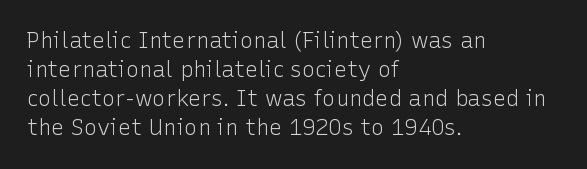
The image shows 22 px text type, upright; set left-aligned, normal line spacing (1.32x), normal letter spacing, not underlined.
